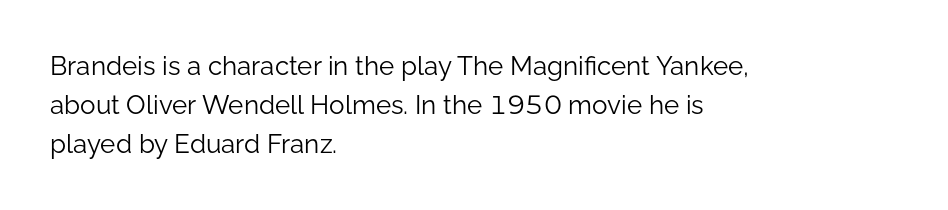
Q: Is the text bold? A: No.
Q: Is the text italic (slanted)? A: No, it is upright.
Q: Is the text underlined? A: No.
Q: How is the paragraph aligned? A: Left-aligned.
Q: Is the spacing between letters normal or unusually wide? A: Normal.
Q: Is the spacing between lines tight, normal or loose? A: Normal.
